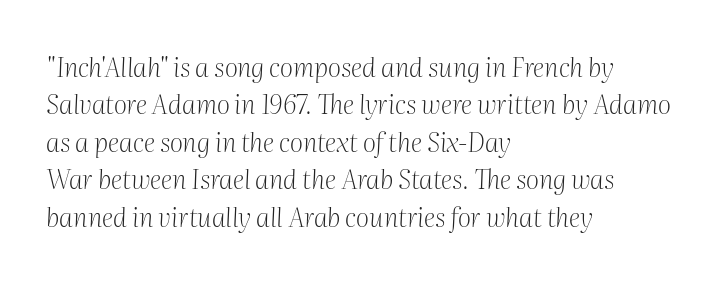
The image shows 26 px text type, italic (leaning right); set left-aligned, normal line spacing (1.44x), normal letter spacing, not underlined.
